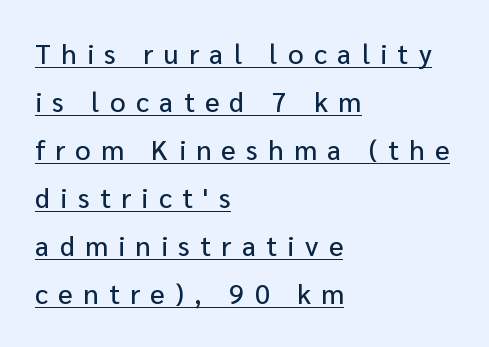
Italic? Not at all — the glyphs are vertical. Casual observation: everything's shoved over to the left. The gaps between neighbouring characters are conspicuously large. Beneath each row of characters lies a ruled line.
